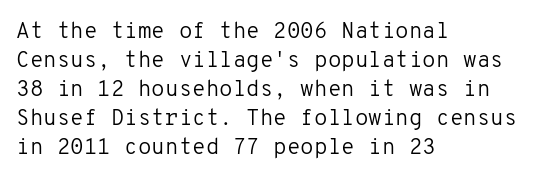
Tall strokes in this sample are plumb rather than angled. The passage shown has conventional tracking throughout. Every row of glyphs begins at an identical x-position on the left. A normal amount of white space separates one row of letters from the next. Type without underlining.
